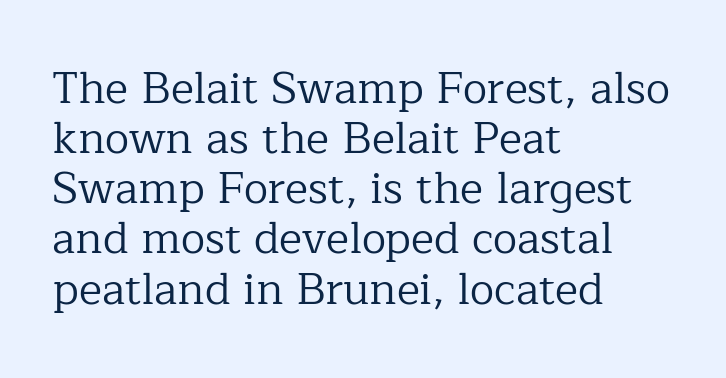
Q: Is the text bold? A: No.
Q: Is the text italic (slanted)? A: No, it is upright.
Q: Is the typeface a serif or a sans-serif typeface? A: Serif.
Q: Is the text underlined? A: No.
Q: How is the paragraph aligned? A: Left-aligned.
Q: Is the spacing between letters normal or unusually wide? A: Normal.
Q: Is the spacing between lines tight, normal or loose? A: Tight.
Q: Width (condensed, normal, or wide)? A: Normal.
Q: Stroke contrast? A: Low.
Q: x-height? A: Medium.
Q: Monospaced? A: No.
